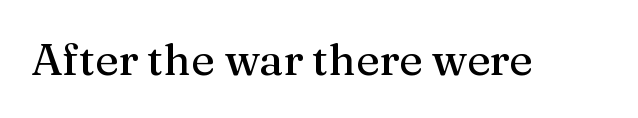
The specimen reads as upright at a glance. Spacing verdict: proportional, widths tailored to each character. The text was rendered using a seriffed face with decorative stroke endings. Bare-footed words on every line.
